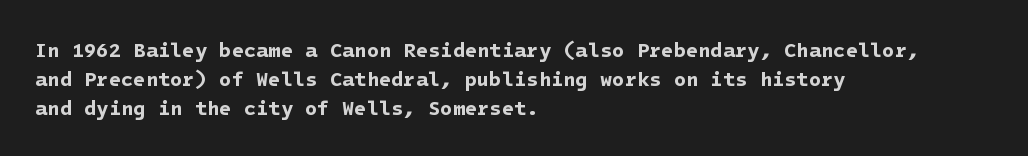
The image shows 20 px bold type; set left-aligned, normal line spacing (1.44x), normal letter spacing, not underlined.
